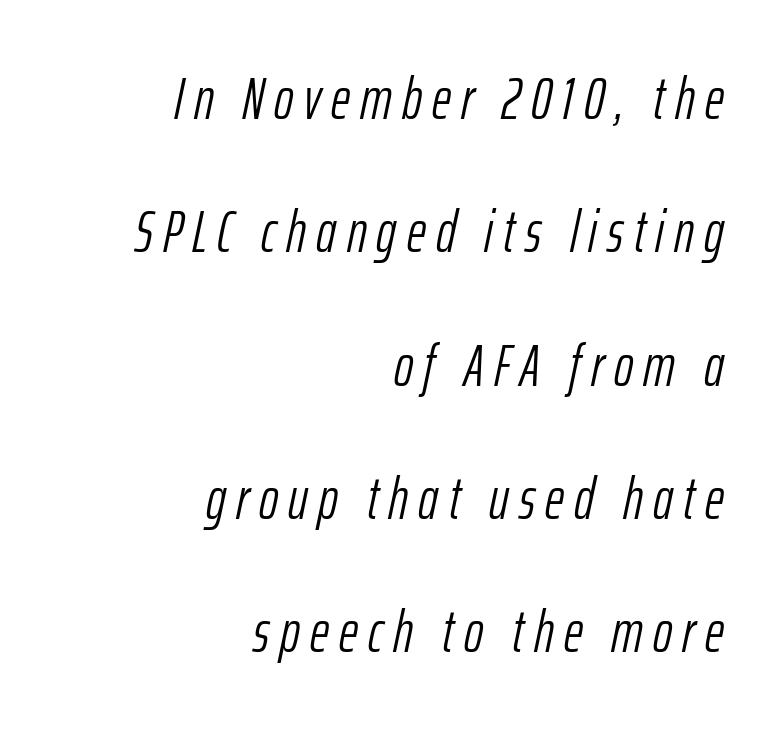
Every character sits at an angle, as italics do. Is the type heavy? It reads as light-to-regular instead. This rendering uses right alignment, leaving the left contour irregular. The letters advance in unequal steps, a hallmark of proportional type. The designer dialed line spacing up above the default. Each row of text sits above clean, open space.
